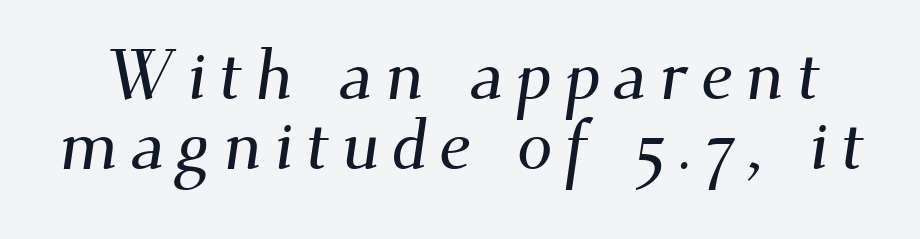
A typesetter would label this face a serif. Check the space under the baseline: it is left empty. You could not count columns in this text — the font is proportionally spaced. Students, observe: this is what under-led, compact text looks like.
